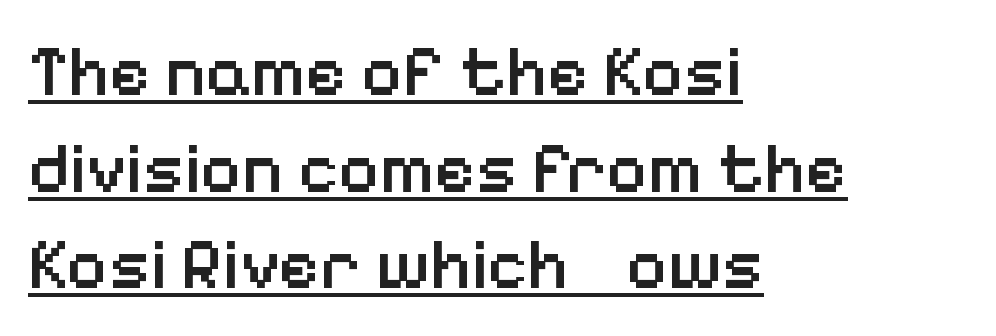
{"serif": "no", "italic": "no", "bold": "semi", "weight": "semibold", "width": "normal", "stroke_contrast": "low", "x_height": "medium", "monospaced": "no", "underline": "yes", "align": "left", "line_spacing": "normal", "line_spacing_ratio": 1.36, "letter_spacing": "normal", "letter_spacing_em": 0.0, "glyph_px": 71}
